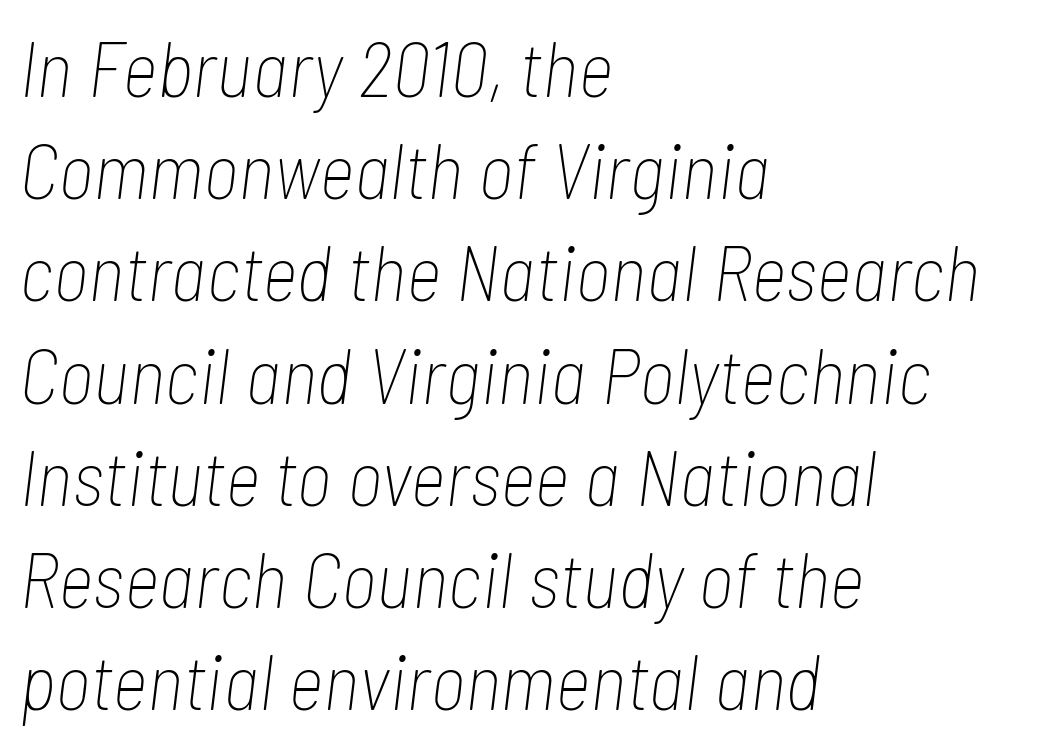
{"italic": "yes", "lean": "right", "slant_degrees": 7, "bold": "no", "weight": "thin", "width": "condensed", "stroke_contrast": "low", "x_height": "medium", "monospaced": "no", "underline": "no", "align": "left", "line_spacing": "normal", "line_spacing_ratio": 1.31, "letter_spacing": "normal", "letter_spacing_em": 0.0, "glyph_px": 78}
